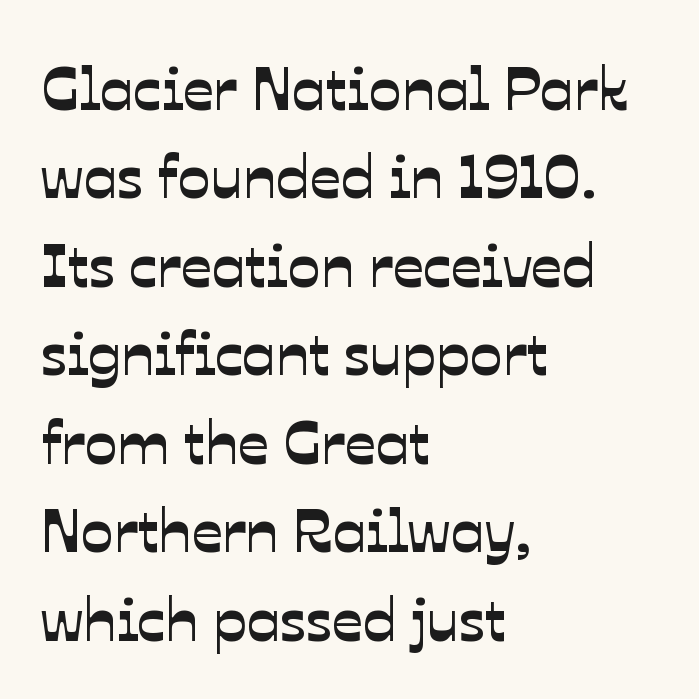
{"serif": "no", "width": "normal", "stroke_contrast": "low", "x_height": "medium", "monospaced": "no", "underline": "no", "align": "left", "line_spacing": "normal", "line_spacing_ratio": 1.45, "letter_spacing": "normal", "letter_spacing_em": 0.0, "glyph_px": 61}
